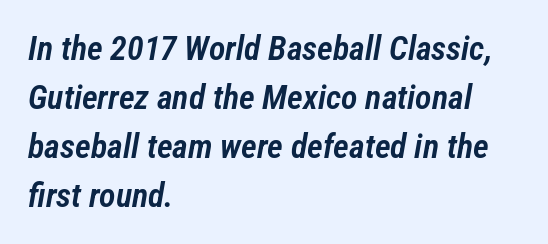
Horizontal alignment here is leftward, the default for most running prose. Here the designer chose a conventional face with non-uniform glyph widths. The font's italic variant was chosen for this text. Typographic density is moderately raised because the face is semibold. Leading: standard. Plain, unruled lines of type.
